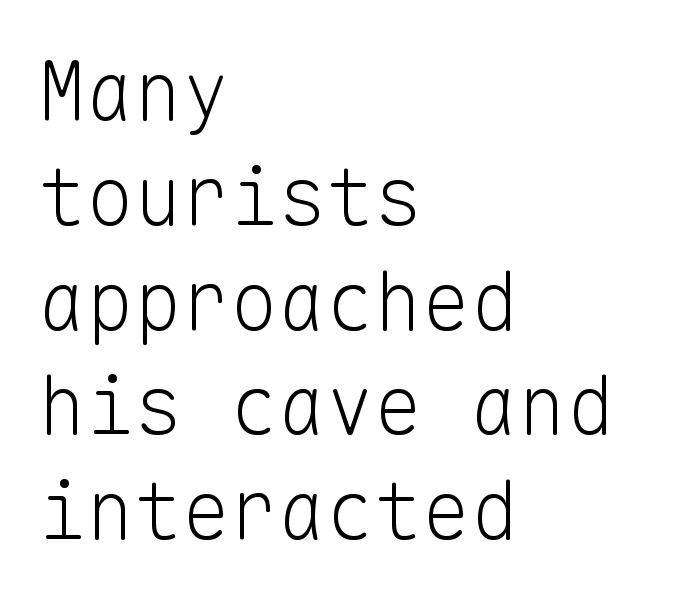
The image shows 80 px light sans-serif type, upright, monospaced; set left-aligned, normal line spacing (1.31x), normal letter spacing, not underlined; low stroke contrast and a medium x-height.
